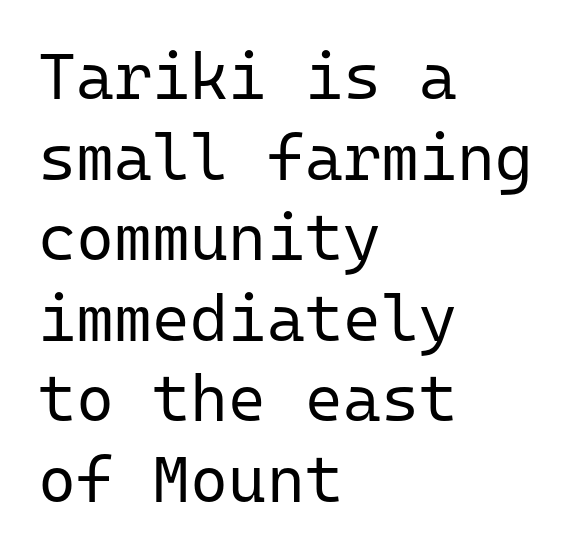
{"serif": "no", "italic": "no", "bold": "no", "weight": "regular", "width": "normal", "stroke_contrast": "low", "x_height": "medium", "monospaced": "yes", "underline": "no", "align": "left", "line_spacing_ratio": 1.24, "letter_spacing": "normal", "letter_spacing_em": 0.0, "glyph_px": 65}
